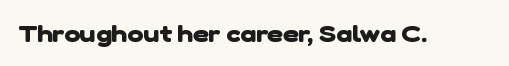
Standard letterfit; no display-style spreading of the glyphs. What weight is shown? A full bold with thick strokes. Has an underline been added? It has not.
